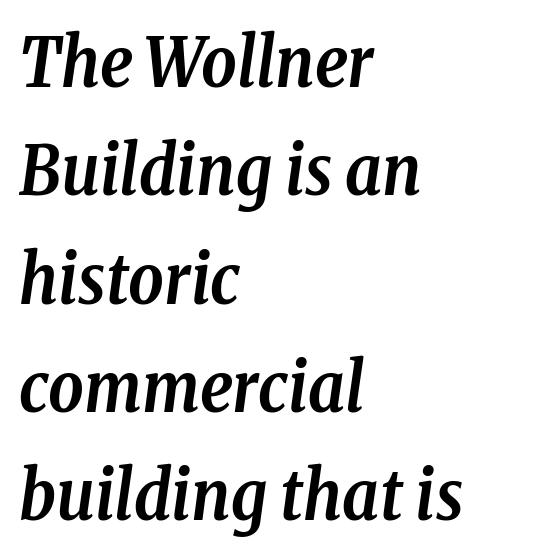
Notice how the stems are inclined rather than vertical — that's the hallmark of italics. Strong, thick strokes mark this as bold type. A typesetter would call this leading conventional body-copy spacing. These lines keep a tight, regular rhythm from letter to letter. Look at the bottom of the vertical strokes: they flare into serifs here. The specimen omits any rule beneath the text block's lines.
